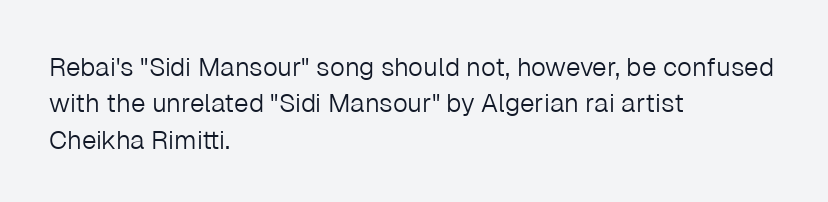
{"italic": "no", "bold": "no", "underline": "no", "align": "left", "line_spacing": "normal", "line_spacing_ratio": 1.4, "letter_spacing": "normal", "letter_spacing_em": 0.0, "glyph_px": 26}
